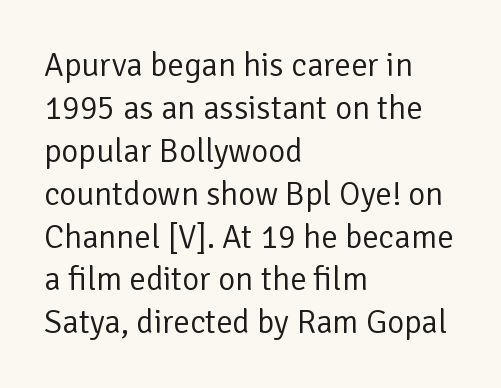
{"serif": "no", "italic": "no", "bold": "no", "weight": "regular", "width": "normal", "stroke_contrast": "low", "x_height": "medium", "monospaced": "no", "underline": "no", "align": "left", "line_spacing": "normal", "line_spacing_ratio": 1.3, "letter_spacing": "normal", "letter_spacing_em": 0.0, "glyph_px": 33}
